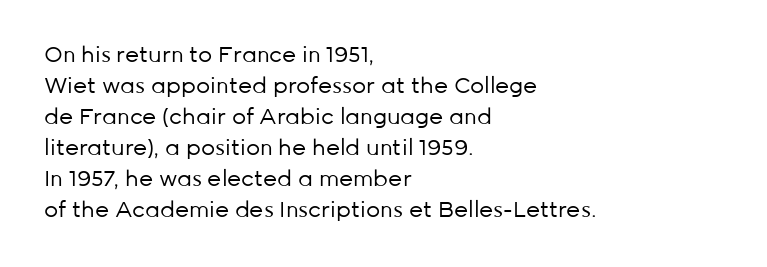
Q: Is the text bold? A: No.
Q: Is the text italic (slanted)? A: No, it is upright.
Q: Is the text underlined? A: No.
Q: How is the paragraph aligned? A: Left-aligned.
Q: Is the spacing between letters normal or unusually wide? A: Normal.
Q: Is the spacing between lines tight, normal or loose? A: Normal.
